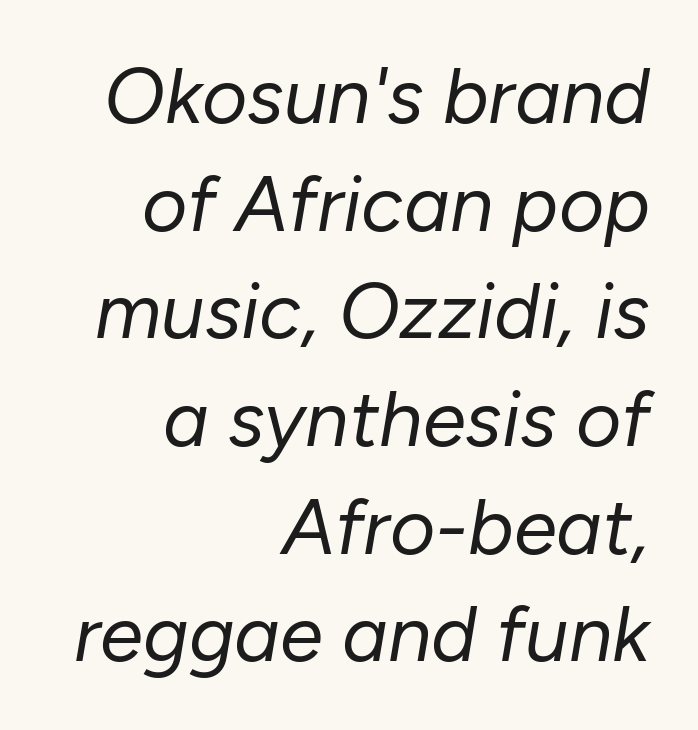
Q: Is the text bold? A: No.
Q: Is the text italic (slanted)? A: Yes, it leans right by about 10 degrees.
Q: Is the text underlined? A: No.
Q: How is the paragraph aligned? A: Right-aligned.
Q: Is the spacing between letters normal or unusually wide? A: Normal.
Q: Is the spacing between lines tight, normal or loose? A: Normal.
Q: Width (condensed, normal, or wide)? A: Normal.
Q: Stroke contrast? A: Low.
Q: x-height? A: Medium.
Q: Monospaced? A: No.
